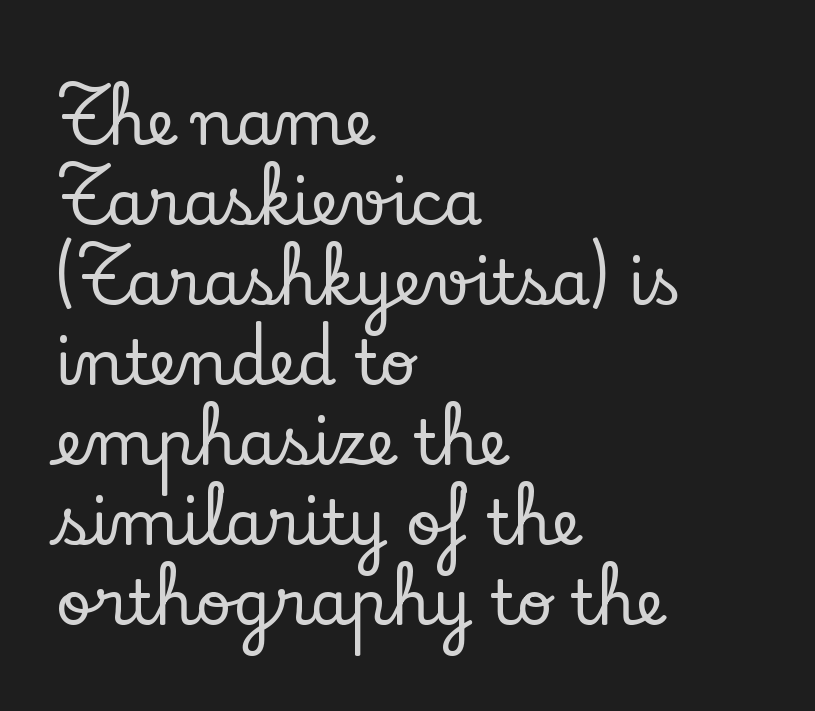
Q: Is the text italic (slanted)? A: No, it is upright.
Q: Is the typeface a serif or a sans-serif typeface? A: Serif.
Q: Is the text underlined? A: No.
Q: How is the paragraph aligned? A: Left-aligned.
Q: Is the spacing between letters normal or unusually wide? A: Normal.
Q: Is the spacing between lines tight, normal or loose? A: Normal.
Q: Width (condensed, normal, or wide)? A: Normal.
Q: Stroke contrast? A: Low.
Q: x-height? A: Small.
Q: Monospaced? A: No.
